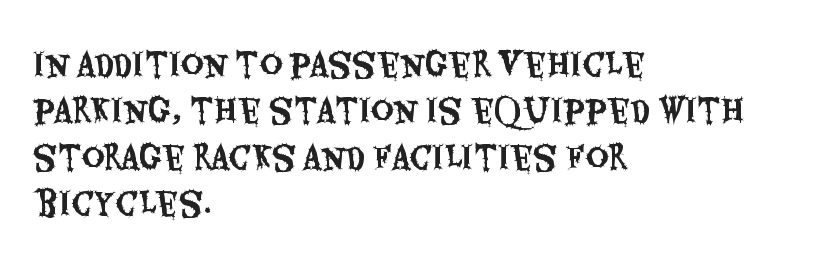
Q: Is the text italic (slanted)? A: No, it is upright.
Q: Is the typeface a serif or a sans-serif typeface? A: Sans-serif.
Q: Is the text underlined? A: No.
Q: How is the paragraph aligned? A: Left-aligned.
Q: Is the spacing between letters normal or unusually wide? A: Normal.
Q: Is the spacing between lines tight, normal or loose? A: Normal.
Q: Width (condensed, normal, or wide)? A: Condensed.
Q: Stroke contrast? A: Medium.
Q: x-height? A: Large.
Q: Monospaced? A: No.
